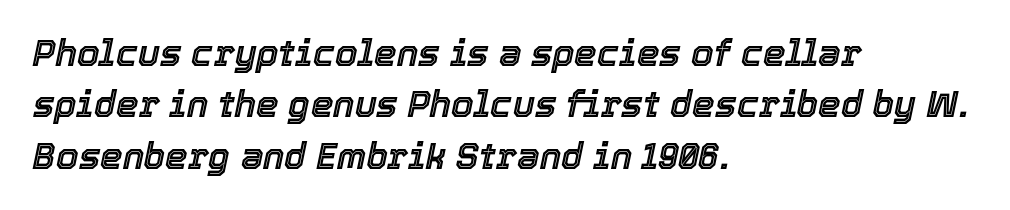
{"italic": "yes", "lean": "right", "slant_degrees": 12, "width": "normal", "x_height": "medium", "monospaced": "no", "underline": "no", "align": "left", "line_spacing": "normal", "line_spacing_ratio": 1.43, "letter_spacing": "normal", "letter_spacing_em": 0.0, "glyph_px": 36}
